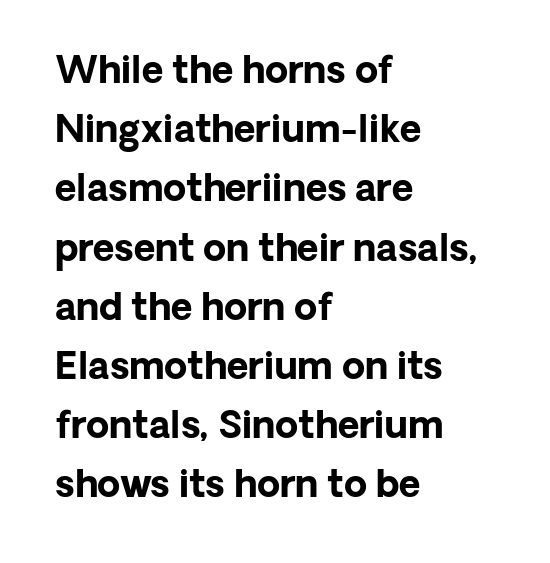
Each new line begins a customary step beneath the previous one. The text block is weighted toward the left margin, trailing off unevenly rightward. Beneath every word, the page is bare. The rendering uses a bold face; every stroke is thick and dark. There is no visible air inserted between adjacent glyphs. Quick note: not italic, upright.
